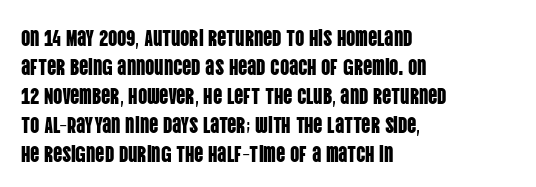
The image shows 23 px text type, upright; set left-aligned, normal line spacing (1.26x), normal letter spacing, not underlined.
